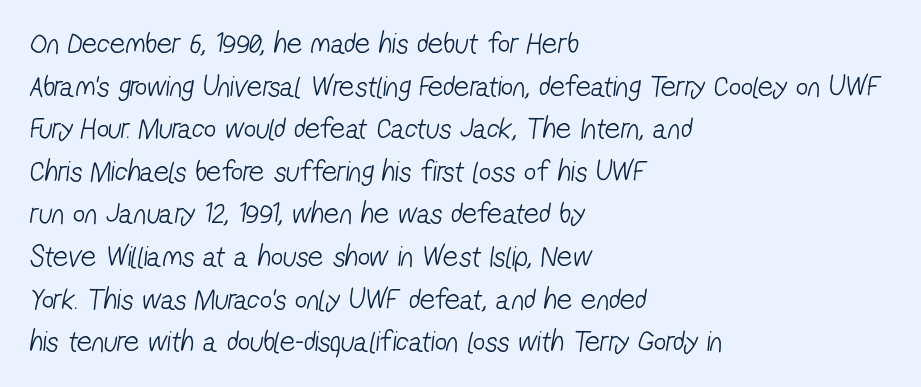
{"serif": "no", "bold": "no", "weight": "light", "width": "condensed", "stroke_contrast": "low", "x_height": "medium", "monospaced": "no", "underline": "no", "align": "left", "line_spacing": "normal", "line_spacing_ratio": 1.42, "letter_spacing": "normal", "letter_spacing_em": 0.0, "glyph_px": 30}
